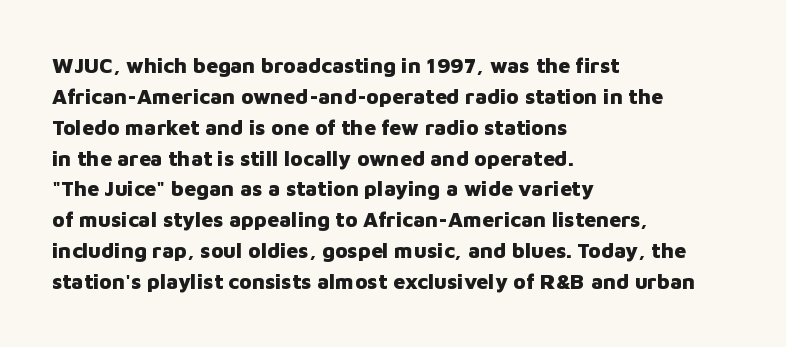
The image shows 21 px bold type, upright; set left-aligned, normal line spacing (1.47x), normal letter spacing, not underlined.
